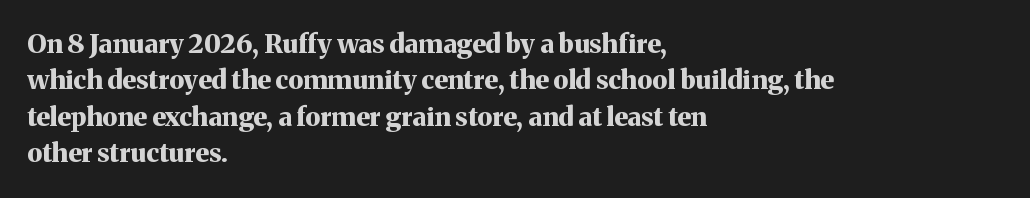
Characters remain perfectly vertical along every line. The passage is arranged the way most books set body copy — flush left. These lines sit exactly where default settings would place them. Nobody touched the tracking dial on this one. Descender tails drop into unmarked territory. Is the type bold? Yes — the strokes are clearly thick and heavy.
